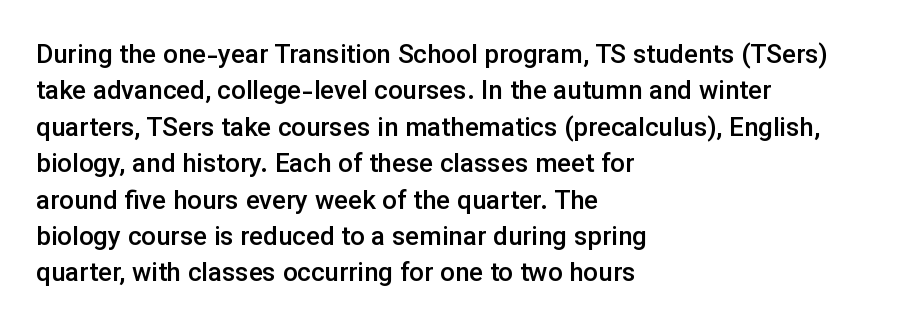
Q: Is the text bold? A: Semi-bold.
Q: Is the text italic (slanted)? A: No, it is upright.
Q: Is the text underlined? A: No.
Q: How is the paragraph aligned? A: Left-aligned.
Q: Is the spacing between letters normal or unusually wide? A: Normal.
Q: Is the spacing between lines tight, normal or loose? A: Normal.
